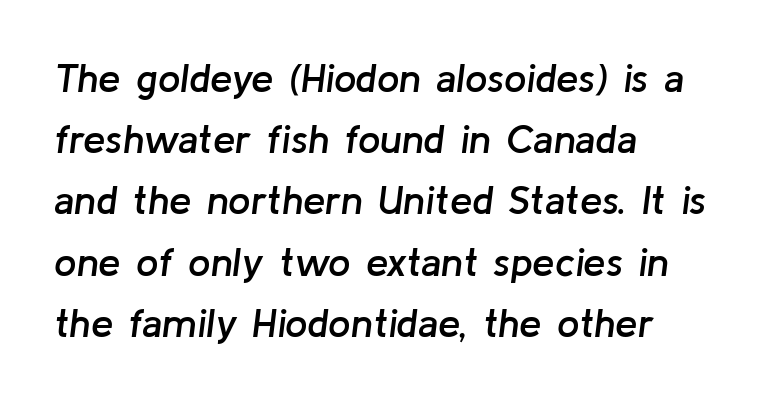
Emphasis by weight is partial: semibold. What stands out about the letter spacing? Nothing — it is the standard amount. The passage shown leans; its letterforms are oblique. Varying glyph widths throughout — classic text-font behaviour. Leading: standard. Horizontally, the lines are justified to the leading edge only.
